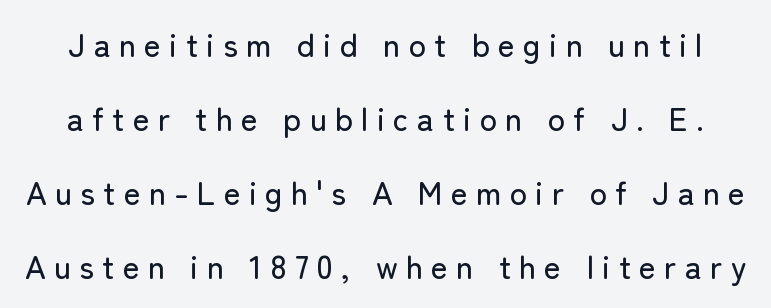
Q: Is the text italic (slanted)? A: No, it is upright.
Q: Is the typeface a serif or a sans-serif typeface? A: Sans-serif.
Q: Is the text underlined? A: No.
Q: Is the spacing between letters normal or unusually wide? A: Unusually wide.
Q: Is the spacing between lines tight, normal or loose? A: Loose.
Q: Width (condensed, normal, or wide)? A: Normal.
Q: Stroke contrast? A: Low.
Q: x-height? A: Medium.
Q: Monospaced? A: No.
